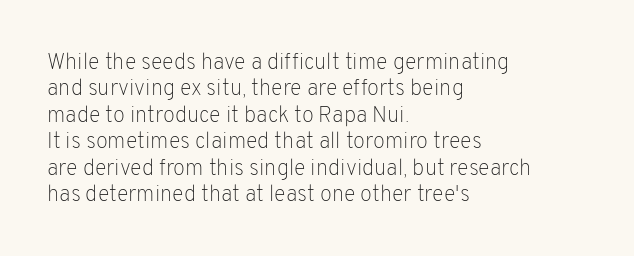
{"italic": "no", "bold": "no", "underline": "no", "align": "left", "line_spacing_ratio": 1.2, "letter_spacing": "normal", "letter_spacing_em": 0.0, "glyph_px": 22}
